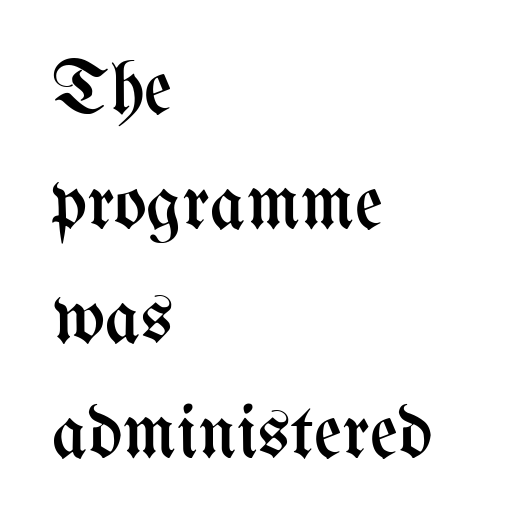
Glance below the letters and you will spot only blank space. Leading: standard. Unlike italic type, these characters show no tilt at all. In CSS terms this would be text-align: left. Default kerning and tracking; the words read as compact shapes.
